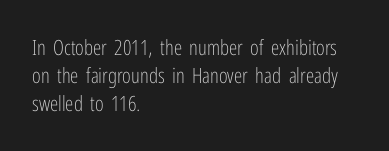
The image shows 21 px text type, upright; set left-aligned, normal line spacing (1.34x), normal letter spacing, not underlined.
